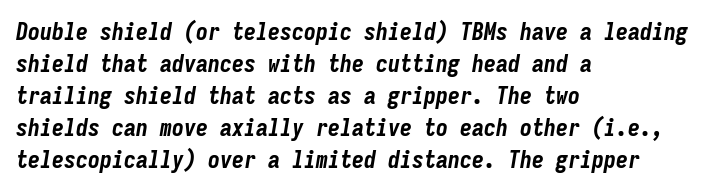
Q: Is the text bold? A: Yes.
Q: Is the text italic (slanted)? A: Yes, it leans right by about 9 degrees.
Q: Is the text underlined? A: No.
Q: How is the paragraph aligned? A: Left-aligned.
Q: Is the spacing between letters normal or unusually wide? A: Normal.
Q: Is the spacing between lines tight, normal or loose? A: Normal.
